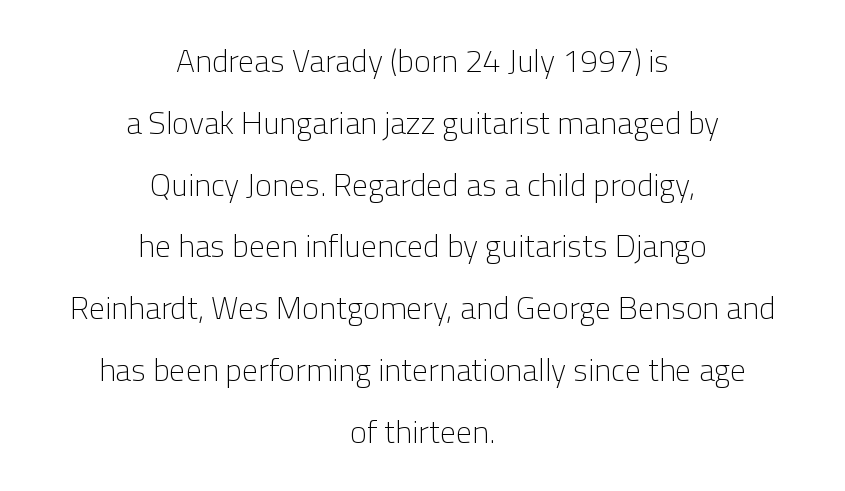
{"serif": "no", "italic": "no", "bold": "no", "weight": "light", "width": "normal", "stroke_contrast": "low", "x_height": "medium", "monospaced": "no", "underline": "no", "align": "center", "line_spacing": "loose", "line_spacing_ratio": 1.93, "letter_spacing": "normal", "letter_spacing_em": 0.0, "glyph_px": 32}
